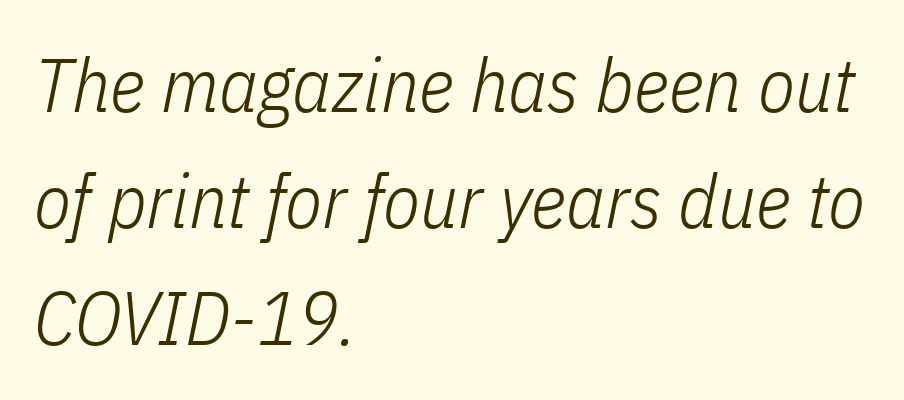
The image shows 76 px light, condensed type, italic (leaning right); set left-aligned, normal line spacing (1.53x), normal letter spacing, not underlined; low stroke contrast and a medium x-height.
